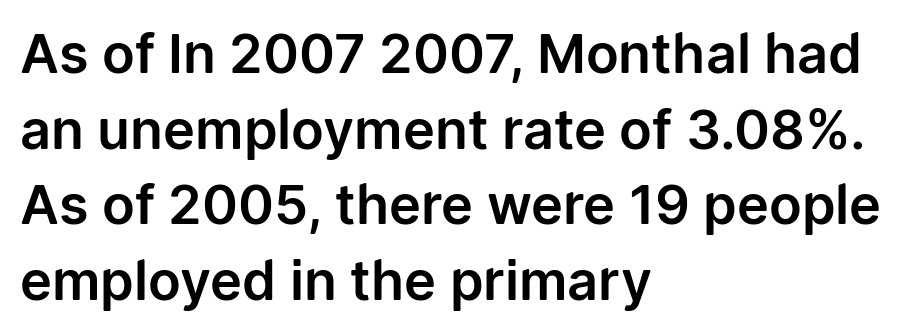
The image shows 54 px sans-serif type, upright; set left-aligned, normal line spacing (1.4x), normal letter spacing, not underlined; low stroke contrast and a medium x-height.
